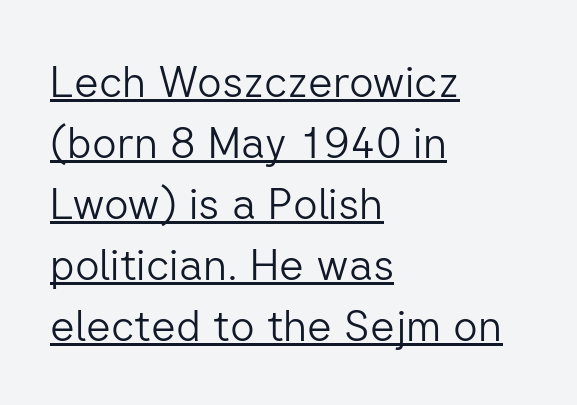
No chunkiness to these letters — they're not bold. It's the straight-up-and-down kind of type. Underlining? Definitely there. The rendering anchors every line to the left-hand side. There is no visible air inserted between adjacent glyphs. No feet cap the strokes, marking this as sans-serif type.
